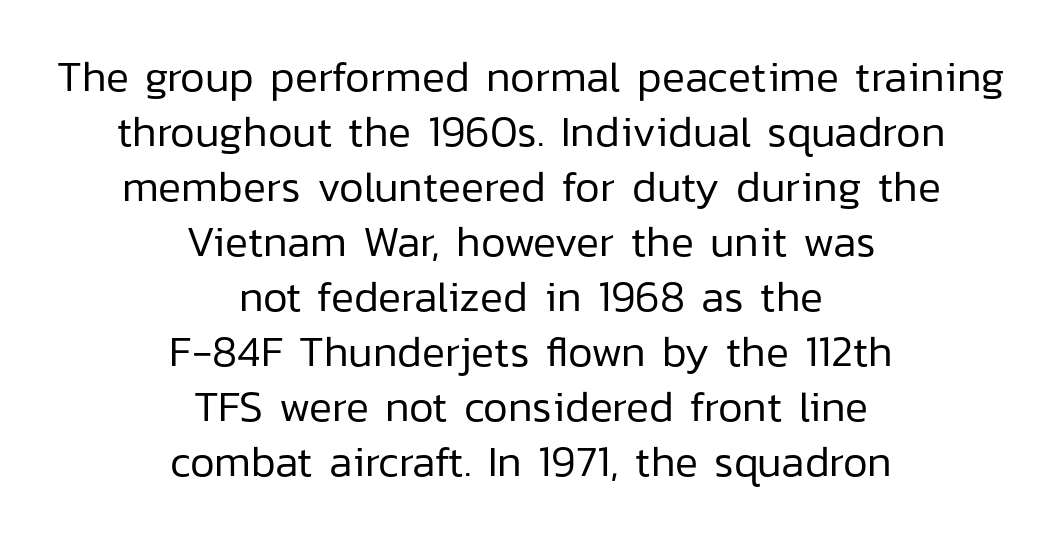
{"serif": "no", "italic": "no", "bold": "no", "weight": "regular", "width": "normal", "stroke_contrast": "low", "x_height": "medium", "monospaced": "no", "underline": "no", "align": "center", "line_spacing": "normal", "line_spacing_ratio": 1.28, "letter_spacing": "normal", "letter_spacing_em": 0.0, "glyph_px": 43}
